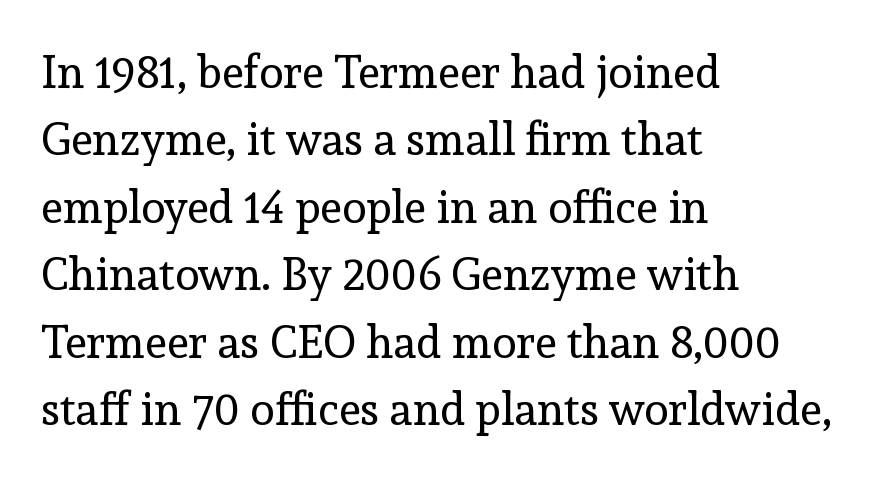
The text was rendered using a seriffed face with decorative stroke endings. Is this a heavy cut? Hardly; it is regular or lighter. You can tell it's not italic because the verticals are truly vertical. You could not count columns in this text — the font is proportionally spaced. All the whitespace from short lines collects on the right. A clean baseline with only descenders dipping below it.
